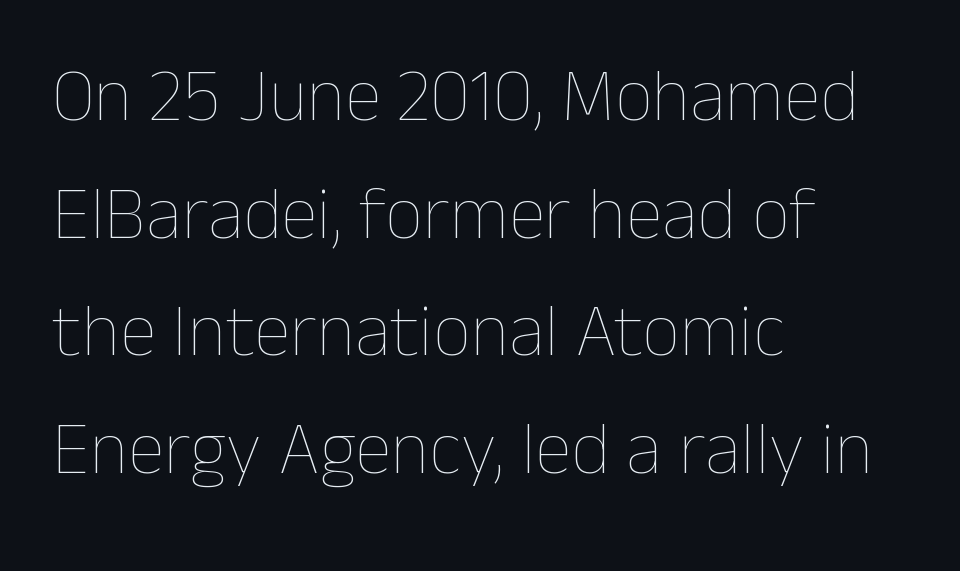
{"italic": "no", "bold": "no", "weight": "thin", "width": "normal", "stroke_contrast": "low", "x_height": "medium", "monospaced": "no", "underline": "no", "align": "left", "line_spacing": "normal", "line_spacing_ratio": 1.57, "letter_spacing": "normal", "letter_spacing_em": 0.0, "glyph_px": 75}
